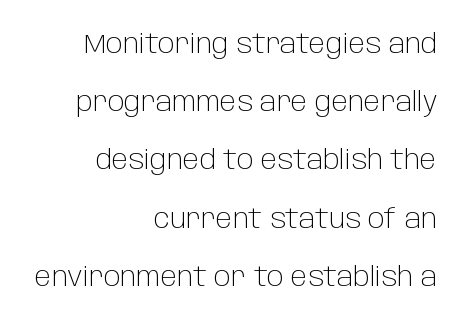
The rendering keeps characters at their native spacing. Clear beneath every line of the passage. The characters are drawn with everyday or finer stroke widths. Honestly, the rows look like they've been pulled way apart. The text block is weighted toward the right margin, trailing off unevenly leftward. It's the straight-up-and-down kind of type.
